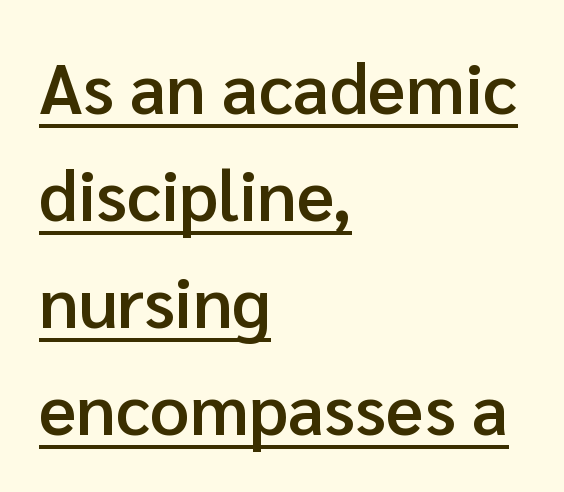
A typesetter would label this face a sans. A semibold gives these letters moderate extra thickness, short of bold. Short note: letters normally spaced. The rendering anchors every line to the left-hand side.
